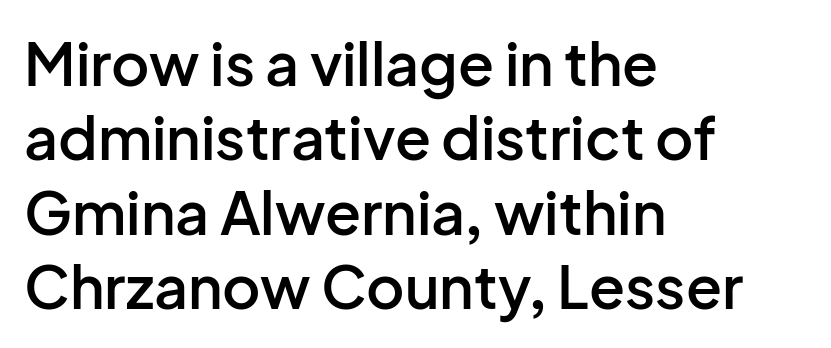
The image shows 59 px semibold sans-serif type, upright; set left-aligned, normal line spacing (1.26x), normal letter spacing, not underlined; low stroke contrast and a medium x-height.
